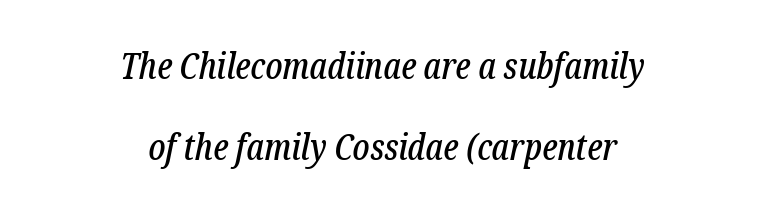
{"serif": "yes", "italic": "yes", "lean": "right", "slant_degrees": 12, "width": "condensed", "stroke_contrast": "low", "x_height": "medium", "monospaced": "no", "underline": "no", "align": "center", "line_spacing": "loose", "line_spacing_ratio": 2.26, "letter_spacing": "normal", "letter_spacing_em": 0.0, "glyph_px": 36}
